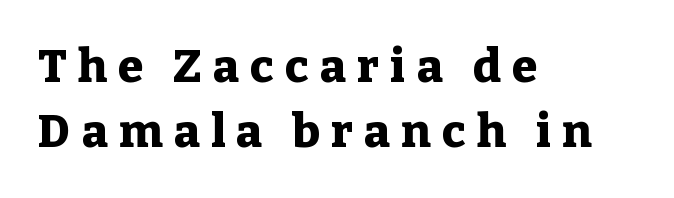
Looks like regular typesetting: each glyph gets only the width it needs. Line starts are locked; line ends wander. Weight: bold. Every character sits straight up, as roman type does.
